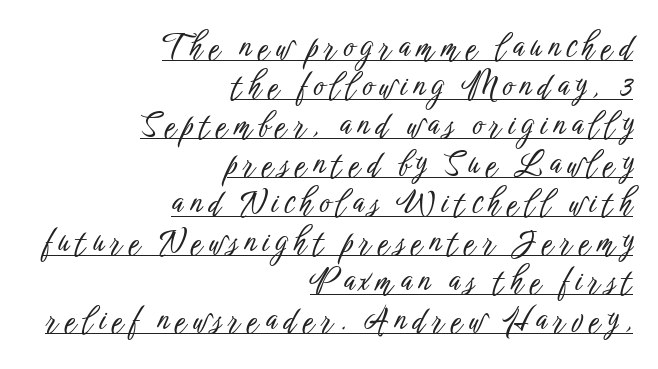
The image shows 31 px condensed sans-serif type; set right-aligned, normal line spacing (1.26x), unusually wide letter spacing (+0.22 em), underlined; low stroke contrast and a medium x-height.
